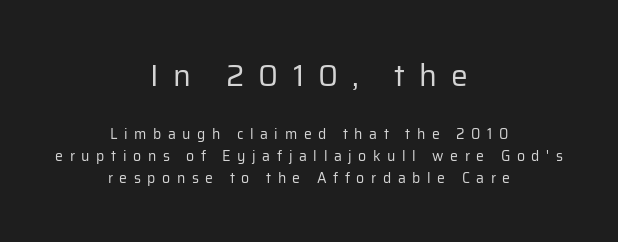
The image shows 30 px regular-weight sans-serif type, upright; set centered, normal line spacing (1.59x), unusually wide letter spacing (+0.47 em), not underlined; the first (top) block is 2.14x larger; low stroke contrast and a medium x-height.
